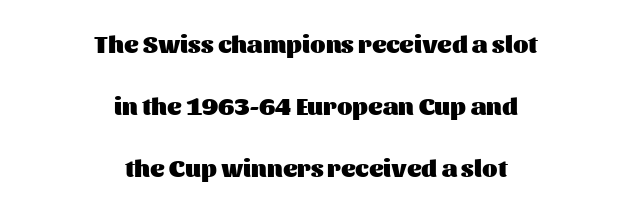
{"italic": "no", "bold": "yes", "underline": "no", "align": "center", "line_spacing": "loose", "line_spacing_ratio": 2.48, "letter_spacing": "normal", "letter_spacing_em": 0.0, "glyph_px": 25}
